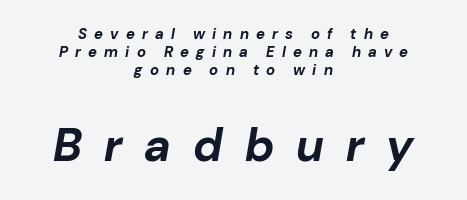
Q: Is the text bold? A: Yes.
Q: Is the text italic (slanted)? A: Yes, it leans right by about 10 degrees.
Q: Is the text underlined? A: No.
Q: How is the paragraph aligned? A: Centered.
Q: Is the spacing between letters normal or unusually wide? A: Unusually wide.
Q: Which block of text is set in a larger size, the first (top) or the second (bottom)? A: The second (bottom) one.
Q: Width (condensed, normal, or wide)? A: Normal.
Q: Stroke contrast? A: Low.
Q: x-height? A: Medium.
Q: Monospaced? A: No.
